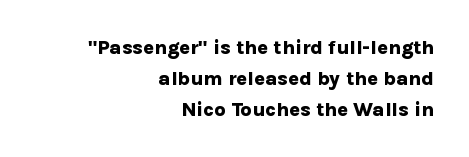
The passage shown stacks its lines at a standard gap. Just letters on the line, the space beneath them empty. The lines are quadded right. If you drew a line through each stem, it would be perfectly vertical.
